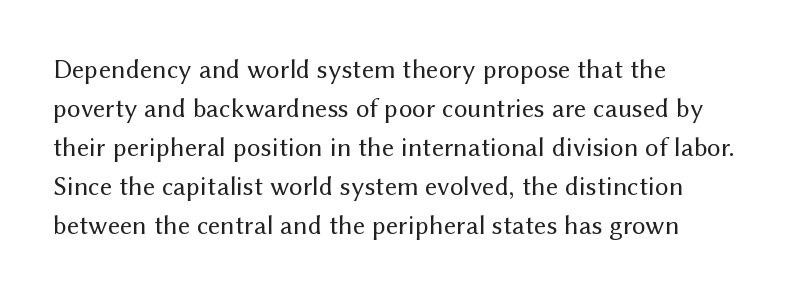
{"italic": "no", "bold": "no", "underline": "no", "align": "left", "line_spacing": "normal", "line_spacing_ratio": 1.44, "letter_spacing": "normal", "letter_spacing_em": 0.0, "glyph_px": 27}
